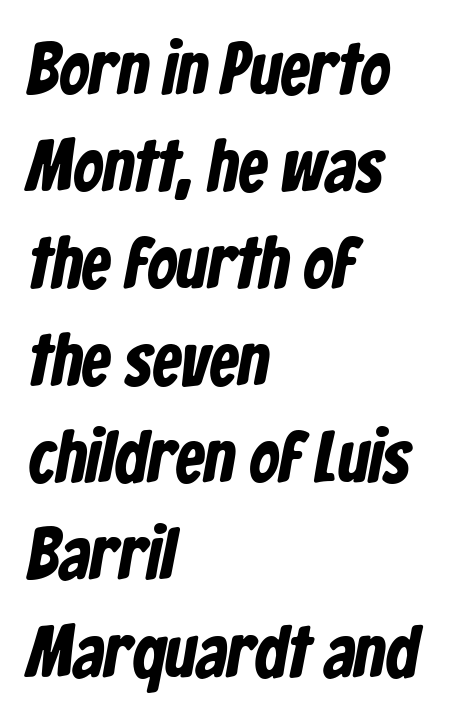
Q: Is the text bold? A: Yes.
Q: Is the typeface a serif or a sans-serif typeface? A: Sans-serif.
Q: Is the text underlined? A: No.
Q: How is the paragraph aligned? A: Left-aligned.
Q: Is the spacing between letters normal or unusually wide? A: Normal.
Q: Is the spacing between lines tight, normal or loose? A: Normal.
Q: Width (condensed, normal, or wide)? A: Condensed.
Q: Stroke contrast? A: Low.
Q: x-height? A: Medium.
Q: Monospaced? A: No.
